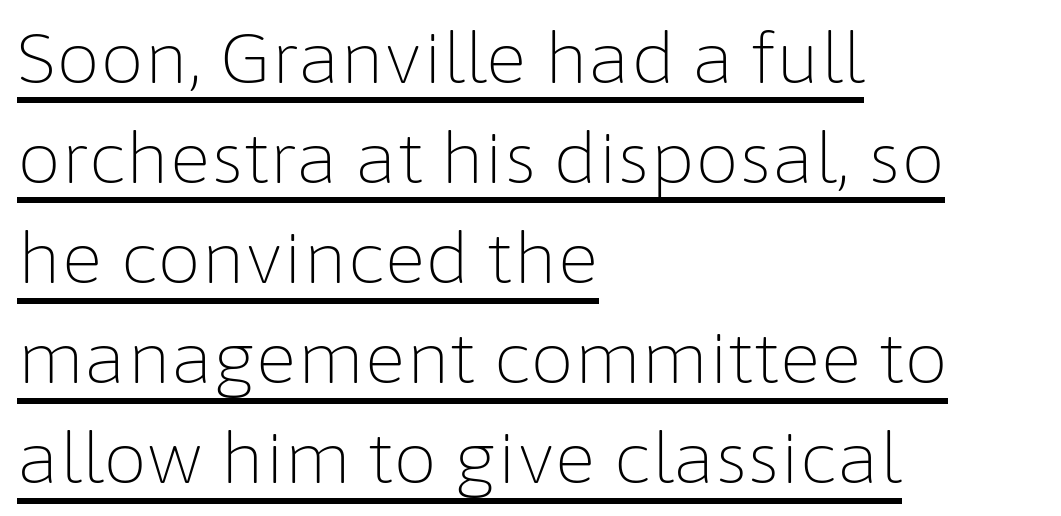
Q: Is the text bold? A: No.
Q: Is the text italic (slanted)? A: No, it is upright.
Q: Is the typeface a serif or a sans-serif typeface? A: Sans-serif.
Q: Is the text underlined? A: Yes.
Q: How is the paragraph aligned? A: Left-aligned.
Q: Is the spacing between letters normal or unusually wide? A: Normal.
Q: Is the spacing between lines tight, normal or loose? A: Normal.
Q: Width (condensed, normal, or wide)? A: Normal.
Q: Stroke contrast? A: Low.
Q: x-height? A: Medium.
Q: Monospaced? A: No.
